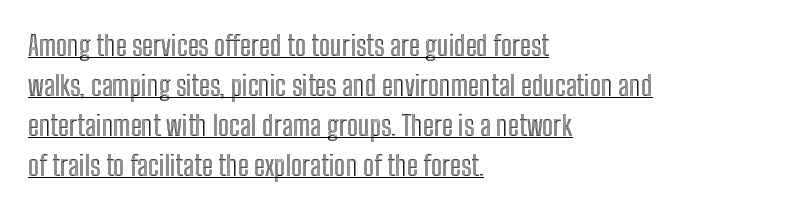
{"italic": "no", "width": "condensed", "x_height": "medium", "monospaced": "no", "underline": "yes", "align": "left", "line_spacing": "normal", "line_spacing_ratio": 1.43, "letter_spacing": "normal", "letter_spacing_em": 0.0, "glyph_px": 28}
